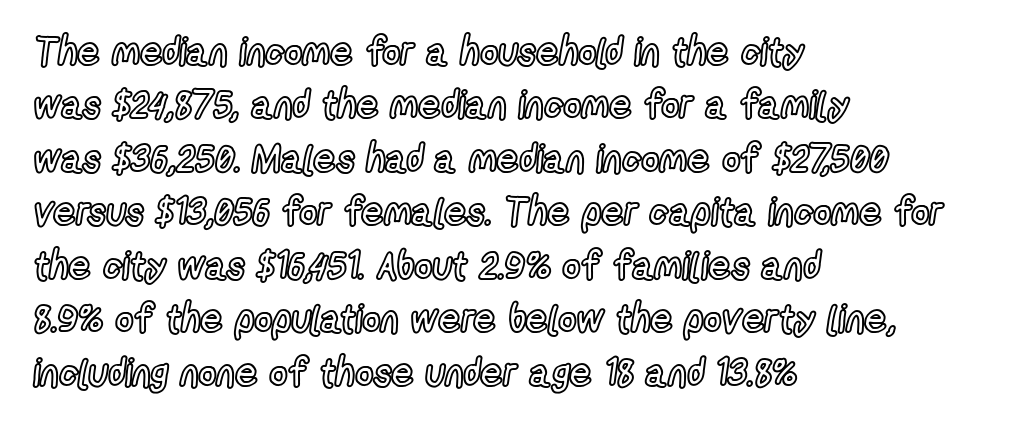
Q: Is the text italic (slanted)? A: Yes.
Q: Is the text underlined? A: No.
Q: How is the paragraph aligned? A: Left-aligned.
Q: Is the spacing between letters normal or unusually wide? A: Normal.
Q: Is the spacing between lines tight, normal or loose? A: Normal.
Q: Width (condensed, normal, or wide)? A: Condensed.
Q: x-height? A: Medium.
Q: Monospaced? A: No.
